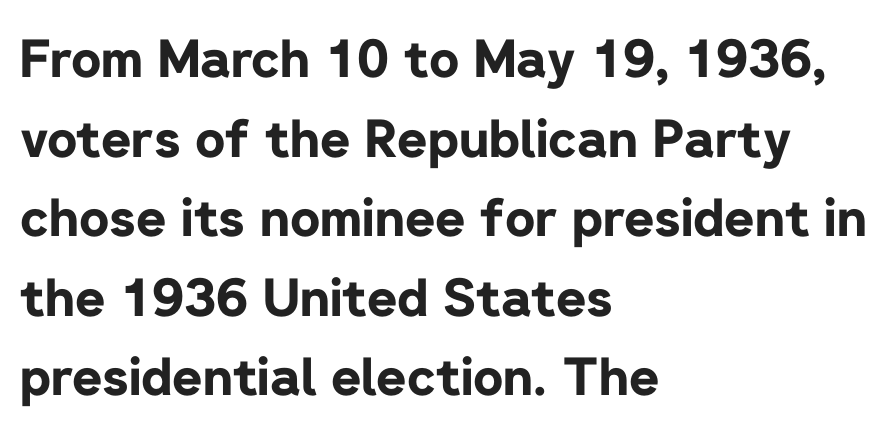
Q: Is the text bold? A: Yes.
Q: Is the text italic (slanted)? A: No, it is upright.
Q: Is the typeface a serif or a sans-serif typeface? A: Sans-serif.
Q: Is the text underlined? A: No.
Q: How is the paragraph aligned? A: Left-aligned.
Q: Is the spacing between letters normal or unusually wide? A: Normal.
Q: Is the spacing between lines tight, normal or loose? A: Normal.
Q: Width (condensed, normal, or wide)? A: Normal.
Q: Stroke contrast? A: Low.
Q: x-height? A: Medium.
Q: Monospaced? A: No.
